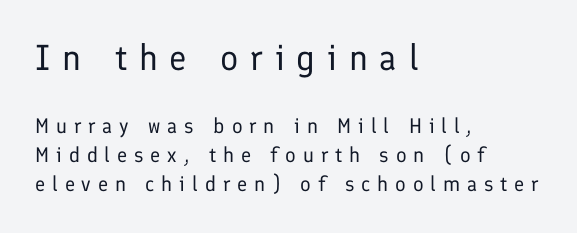
Has an underline been added? It has not. The type sits square on the baseline with zero lean. Classification — sans serif. The font is comparable to plain body text, perhaps lighter. Successive baselines arrive at the customary interval.
